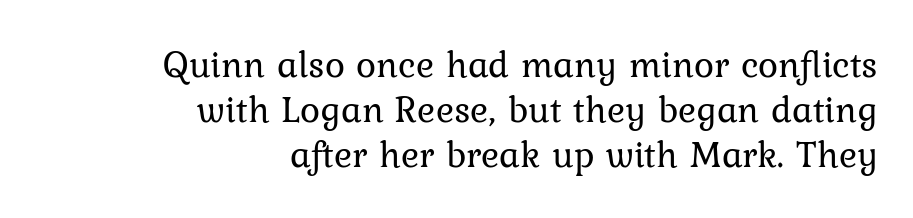
The image shows 38 px regular-weight serif type, upright; set right-aligned, line spacing 1.19x, normal letter spacing, not underlined; low stroke contrast and a medium x-height.
